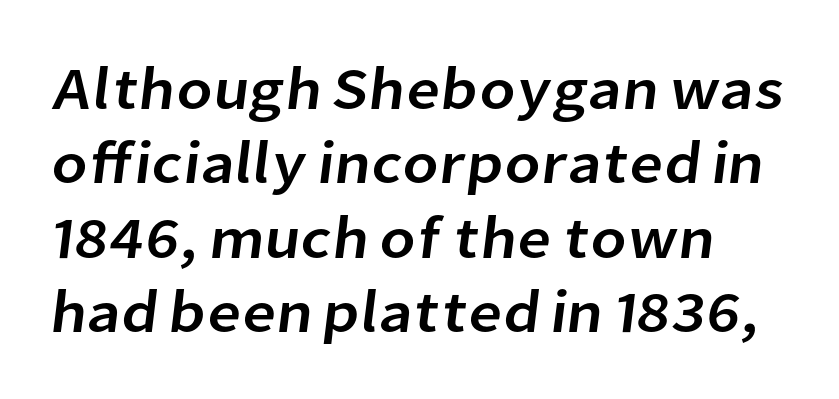
The words here are not underlined. Serifs: no, the terminals of the letterforms are clean. These lines stack with their left ends in a neat column. Spacing between characters is what you'd get straight out of the box. Is this a fixed-width face? No — the glyphs have proportional, varying widths.
